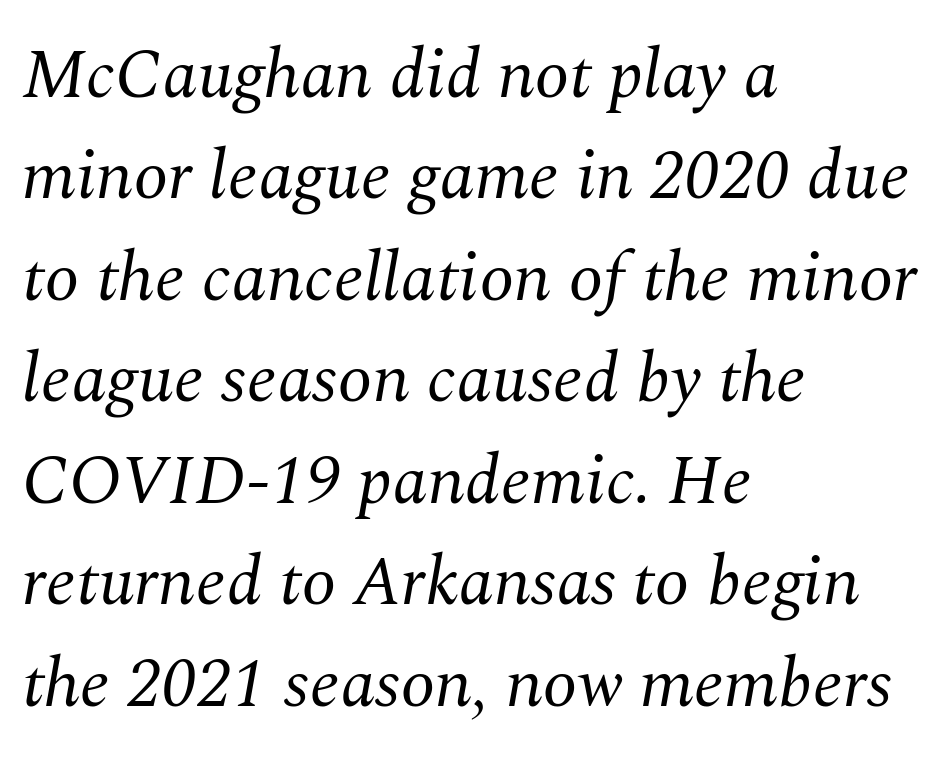
Q: Is the text bold? A: No.
Q: Is the text italic (slanted)? A: Yes, it leans right by about 10 degrees.
Q: Is the typeface a serif or a sans-serif typeface? A: Serif.
Q: Is the text underlined? A: No.
Q: How is the paragraph aligned? A: Left-aligned.
Q: Is the spacing between letters normal or unusually wide? A: Normal.
Q: Is the spacing between lines tight, normal or loose? A: Normal.
Q: Width (condensed, normal, or wide)? A: Normal.
Q: Stroke contrast? A: Medium.
Q: x-height? A: Medium.
Q: Monospaced? A: No.
